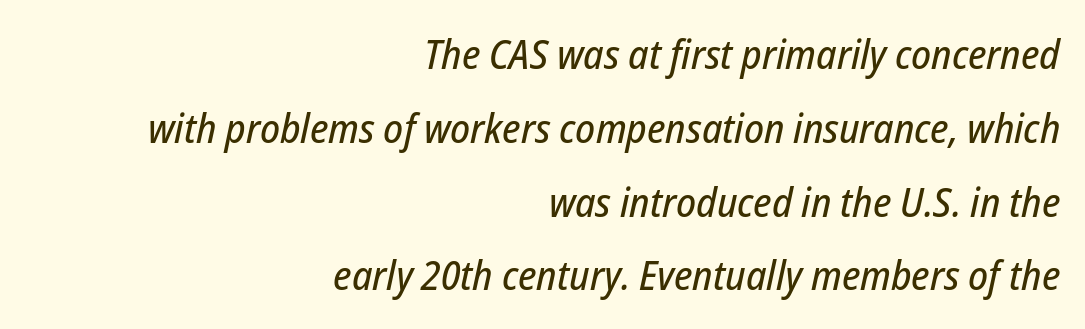
Q: Is the text italic (slanted)? A: Yes, it leans right by about 12 degrees.
Q: Is the text underlined? A: No.
Q: How is the paragraph aligned? A: Right-aligned.
Q: Is the spacing between letters normal or unusually wide? A: Normal.
Q: Width (condensed, normal, or wide)? A: Condensed.
Q: Stroke contrast? A: Low.
Q: x-height? A: Medium.
Q: Monospaced? A: No.
